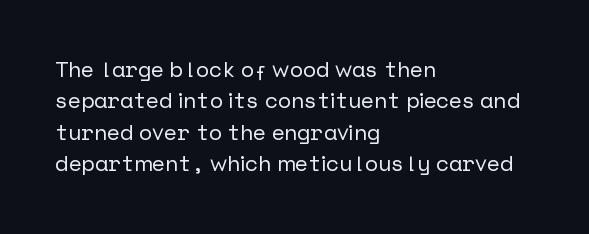
Quick note: underline off. Interline gaps are of average width in this sample. Notice how the stems are strictly vertical — no italics here. How are the letters spaced? Ordinarily, with no added tracking. The lines are quadded left.
